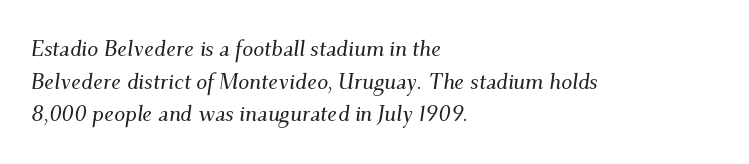
Q: Is the text italic (slanted)? A: Yes, it leans right by about 9 degrees.
Q: Is the text underlined? A: No.
Q: How is the paragraph aligned? A: Left-aligned.
Q: Is the spacing between letters normal or unusually wide? A: Normal.
Q: Is the spacing between lines tight, normal or loose? A: Normal.
